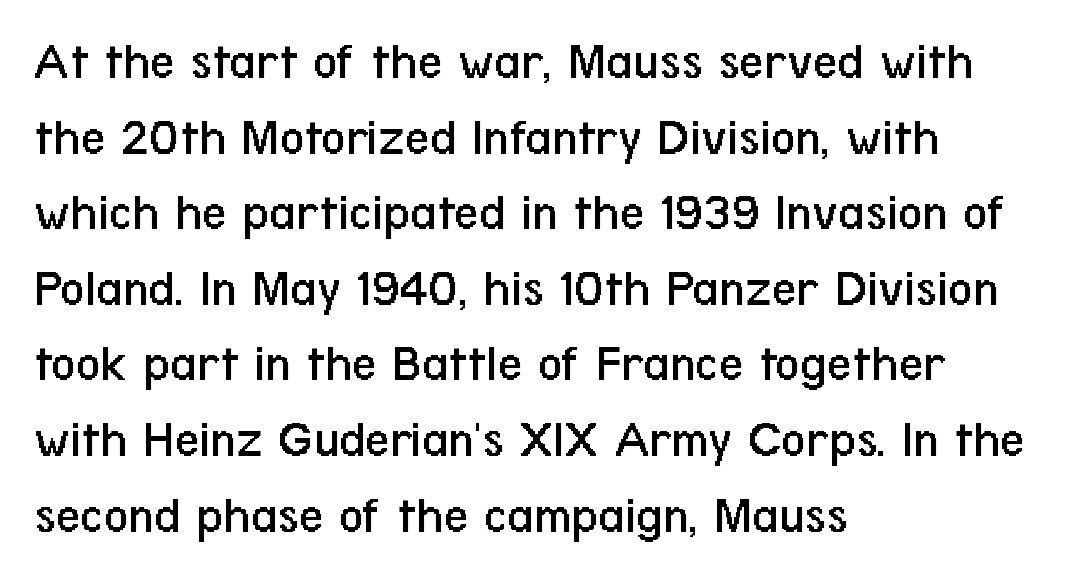
The image shows 54 px regular-weight, condensed sans-serif type, upright; set left-aligned, normal line spacing (1.4x), normal letter spacing, not underlined; low stroke contrast and a medium x-height.
